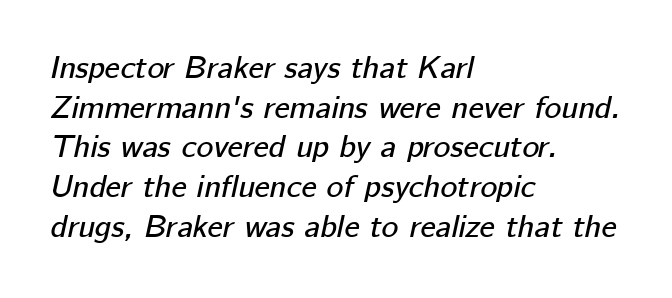
The image shows 32 px text type, italic (leaning right); set left-aligned, line spacing 1.24x, normal letter spacing, not underlined; low stroke contrast and a medium x-height.
